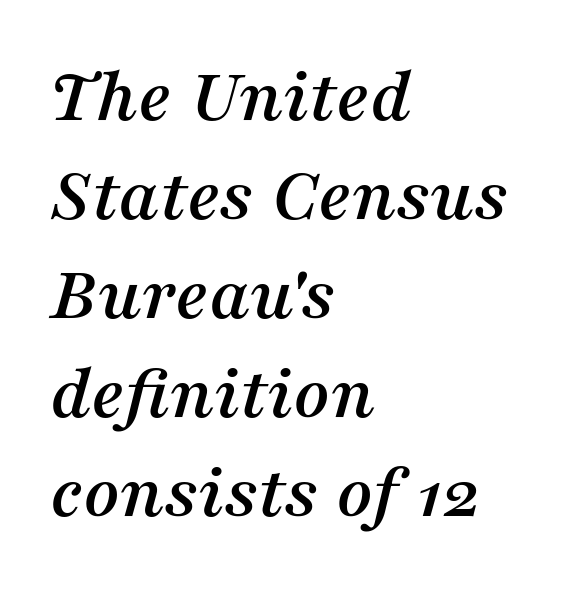
{"serif": "yes", "italic": "yes", "lean": "right", "slant_degrees": 16, "width": "normal", "stroke_contrast": "medium", "x_height": "medium", "monospaced": "no", "underline": "no", "align": "left", "line_spacing": "normal", "line_spacing_ratio": 1.27, "letter_spacing": "normal", "letter_spacing_em": 0.0, "glyph_px": 78}
